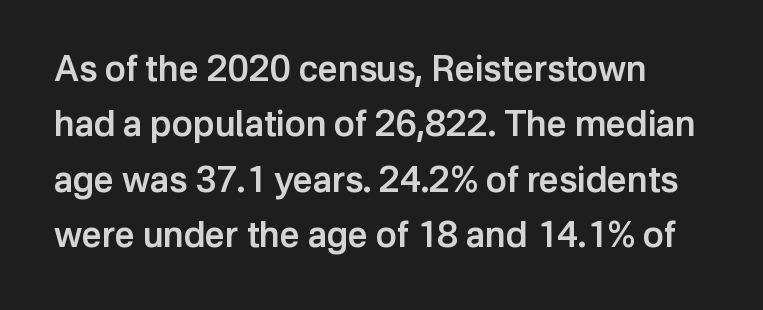
{"serif": "no", "italic": "no", "bold": "semi", "weight": "semibold", "width": "normal", "stroke_contrast": "low", "x_height": "medium", "monospaced": "no", "underline": "no", "line_spacing": "normal", "line_spacing_ratio": 1.58, "letter_spacing": "normal", "letter_spacing_em": 0.0, "glyph_px": 35}
